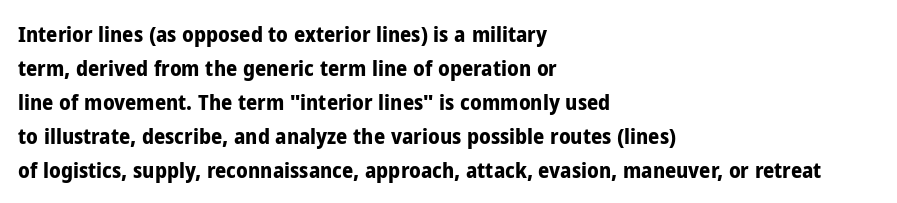
Q: Is the text bold? A: Yes.
Q: Is the text italic (slanted)? A: No, it is upright.
Q: Is the text underlined? A: No.
Q: How is the paragraph aligned? A: Left-aligned.
Q: Is the spacing between letters normal or unusually wide? A: Normal.
Q: Is the spacing between lines tight, normal or loose? A: Normal.
